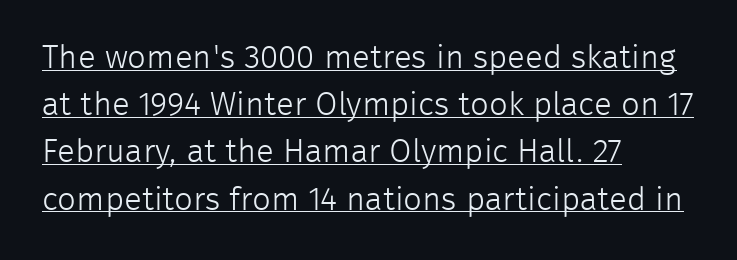
How are the letters spaced? Ordinarily, with no added tracking. The face looks like a standard text weight, possibly lighter. A typesetter would mark this as roman, not italic. Is this a fixed-width face? No — the glyphs have proportional, varying widths.
